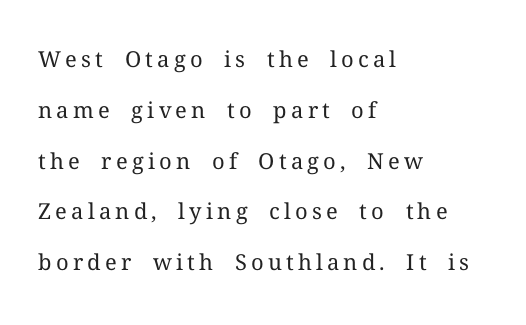
{"italic": "no", "bold": "no", "underline": "no", "align": "left", "line_spacing": "loose", "line_spacing_ratio": 2.31, "glyph_px": 22}
